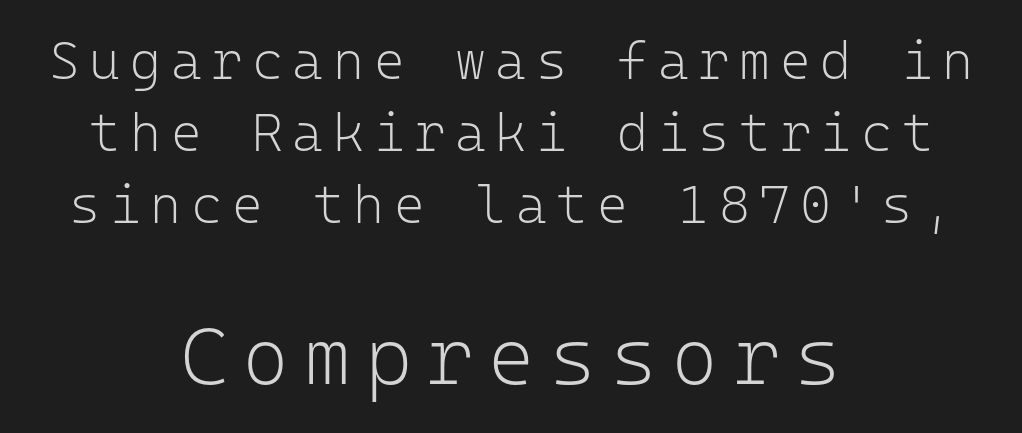
{"serif": "no", "italic": "no", "bold": "no", "weight": "light", "width": "normal", "stroke_contrast": "low", "x_height": "medium", "monospaced": "yes", "underline": "no", "align": "center", "line_spacing": "normal", "line_spacing_ratio": 1.36, "larger_block": "second", "size_ratio": 1.51, "glyph_px": 80}
